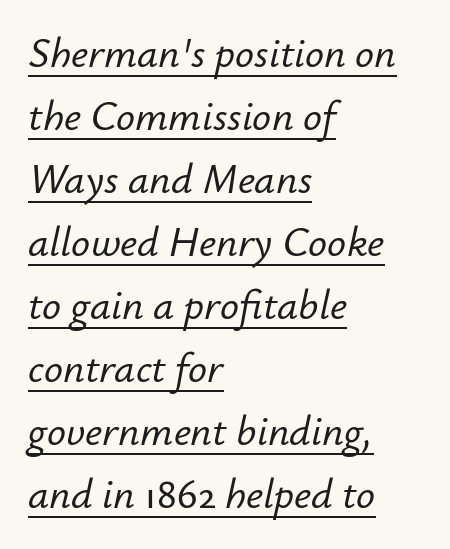
Q: Is the text italic (slanted)? A: Yes, it leans right by about 12 degrees.
Q: Is the text underlined? A: Yes.
Q: How is the paragraph aligned? A: Left-aligned.
Q: Is the spacing between letters normal or unusually wide? A: Normal.
Q: Is the spacing between lines tight, normal or loose? A: Normal.
Q: Width (condensed, normal, or wide)? A: Normal.
Q: Stroke contrast? A: Low.
Q: x-height? A: Small.
Q: Monospaced? A: No.
